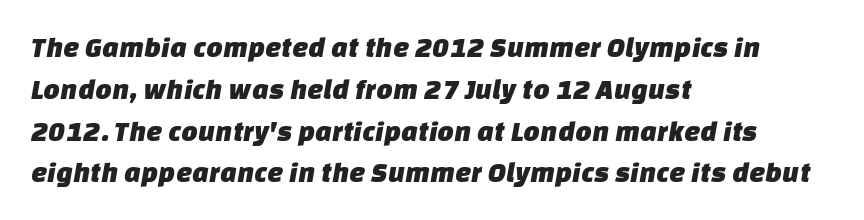
Q: Is the typeface a serif or a sans-serif typeface? A: Sans-serif.
Q: Is the text underlined? A: No.
Q: How is the paragraph aligned? A: Left-aligned.
Q: Is the spacing between letters normal or unusually wide? A: Normal.
Q: Is the spacing between lines tight, normal or loose? A: Normal.
Q: Width (condensed, normal, or wide)? A: Normal.
Q: Stroke contrast? A: Low.
Q: x-height? A: Large.
Q: Monospaced? A: No.
